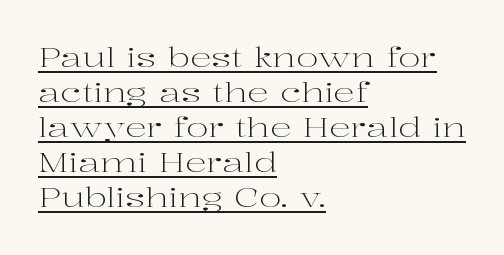
{"italic": "no", "bold": "no", "underline": "yes", "align": "left", "line_spacing": "normal", "line_spacing_ratio": 1.3, "letter_spacing": "normal", "letter_spacing_em": 0.0, "glyph_px": 27}
